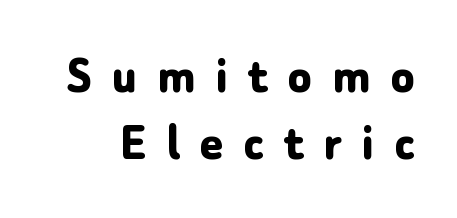
Q: Is the text bold? A: Yes.
Q: Is the text italic (slanted)? A: No, it is upright.
Q: Is the typeface a serif or a sans-serif typeface? A: Sans-serif.
Q: Is the text underlined? A: No.
Q: Is the spacing between letters normal or unusually wide? A: Unusually wide.
Q: Width (condensed, normal, or wide)? A: Normal.
Q: Stroke contrast? A: Low.
Q: x-height? A: Medium.
Q: Monospaced? A: No.
